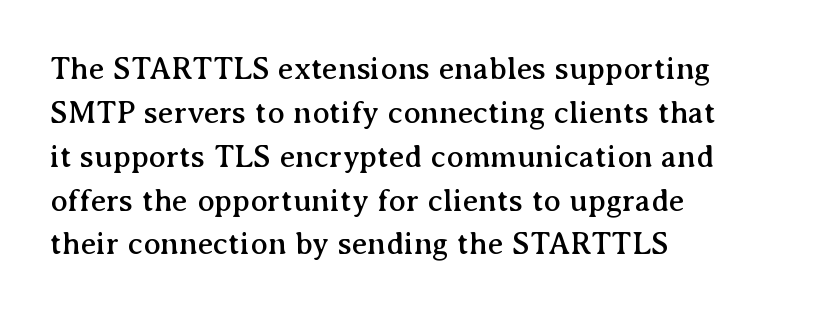
Descenders are the only things crossing below the line. Rendered with straight, roman letterforms. If you drew a ruler down the left edge, every line would touch it. Here the designer chose a conventional face with non-uniform glyph widths.
